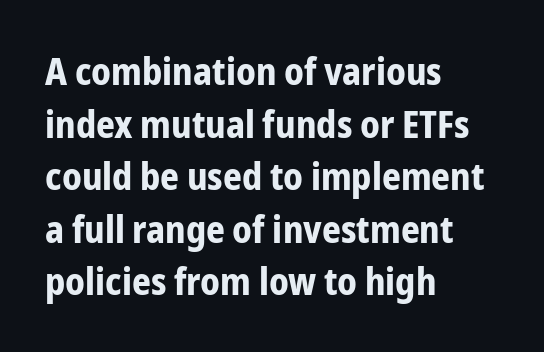
{"serif": "no", "italic": "no", "bold": "yes", "weight": "bold", "width": "condensed", "stroke_contrast": "low", "x_height": "medium", "monospaced": "no", "underline": "no", "align": "left", "line_spacing": "normal", "line_spacing_ratio": 1.42, "letter_spacing": "normal", "letter_spacing_em": 0.0, "glyph_px": 37}
